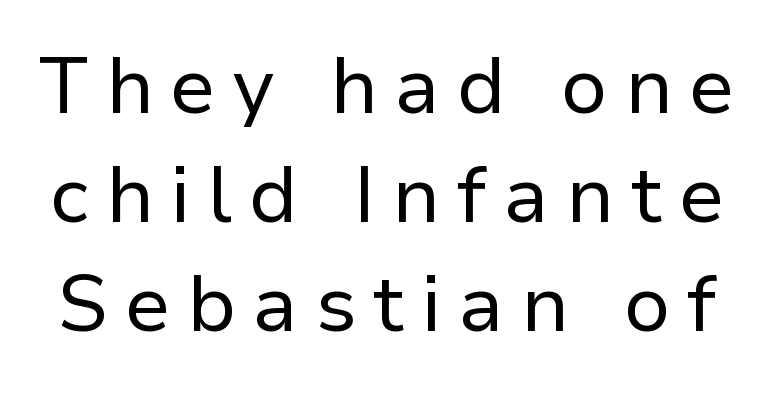
The image shows 79 px regular-weight sans-serif type, upright; set normal line spacing (1.38x), unusually wide letter spacing (+0.21 em), not underlined; low stroke contrast and a medium x-height.
